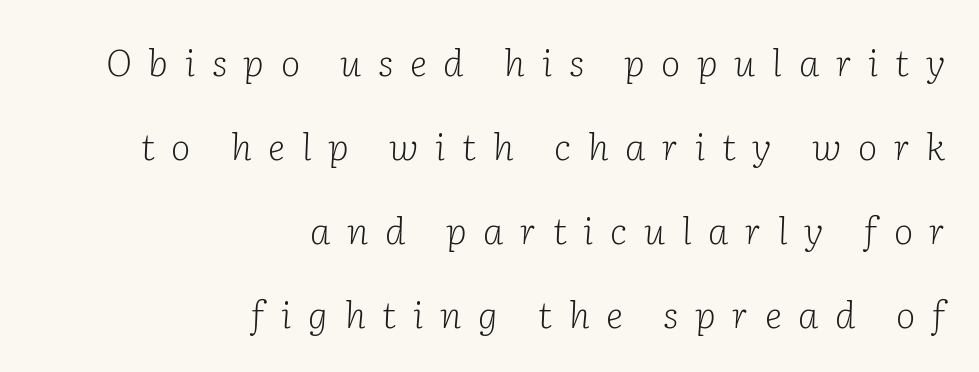
{"serif": "yes", "italic": "yes", "lean": "right", "slant_degrees": 2, "bold": "no", "weight": "light", "width": "normal", "stroke_contrast": "low", "x_height": "medium", "monospaced": "no", "underline": "no", "align": "right", "line_spacing": "loose", "line_spacing_ratio": 2.27, "letter_spacing": "wide", "letter_spacing_em": 0.45, "glyph_px": 37}
